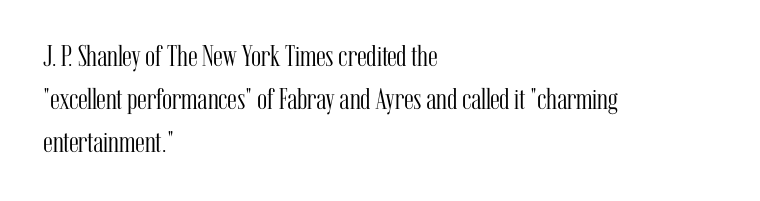
Q: Is the text bold? A: No.
Q: Is the text italic (slanted)? A: No, it is upright.
Q: Is the typeface a serif or a sans-serif typeface? A: Serif.
Q: Is the text underlined? A: No.
Q: How is the paragraph aligned? A: Left-aligned.
Q: Is the spacing between letters normal or unusually wide? A: Normal.
Q: Is the spacing between lines tight, normal or loose? A: Normal.
Q: Width (condensed, normal, or wide)? A: Condensed.
Q: Stroke contrast? A: Medium.
Q: x-height? A: Medium.
Q: Monospaced? A: No.
